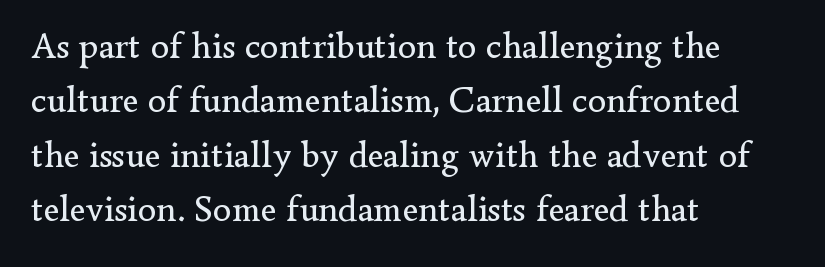
The image shows 37 px regular-weight serif type, upright; set left-aligned, normal line spacing (1.47x), normal letter spacing, not underlined; low stroke contrast and a small x-height.
